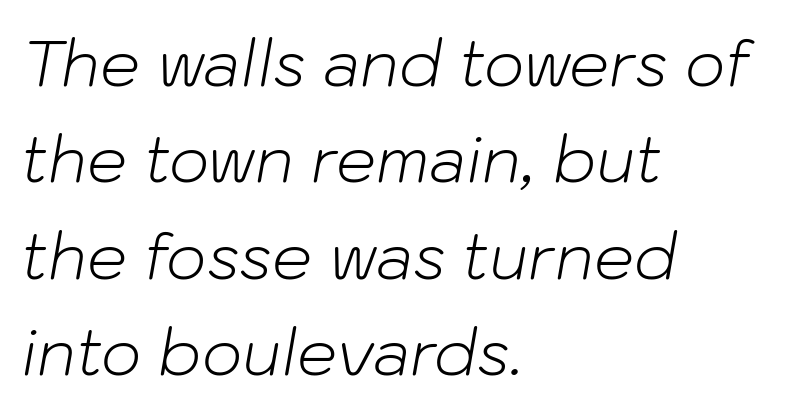
The image shows 63 px light type, italic (leaning right); set left-aligned, normal line spacing (1.53x), normal letter spacing, not underlined; low stroke contrast and a medium x-height.
